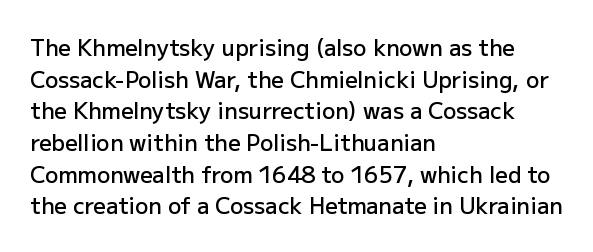
The passage shown stacks its lines at a standard gap. Beneath every word, the page is bare. The compositor pushed each line to the left boundary. Tall strokes in this sample are plumb rather than angled.
